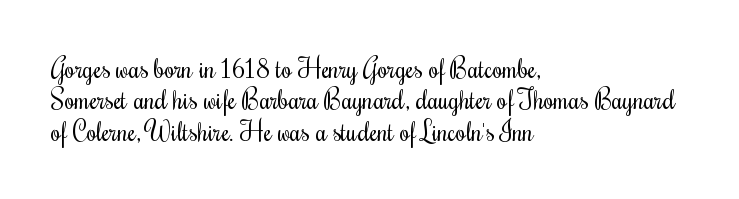
What stands out about the letter spacing? Nothing — it is the standard amount. The rendering anchors every line to the left-hand side. A light-to-regular cut is what we see here.
